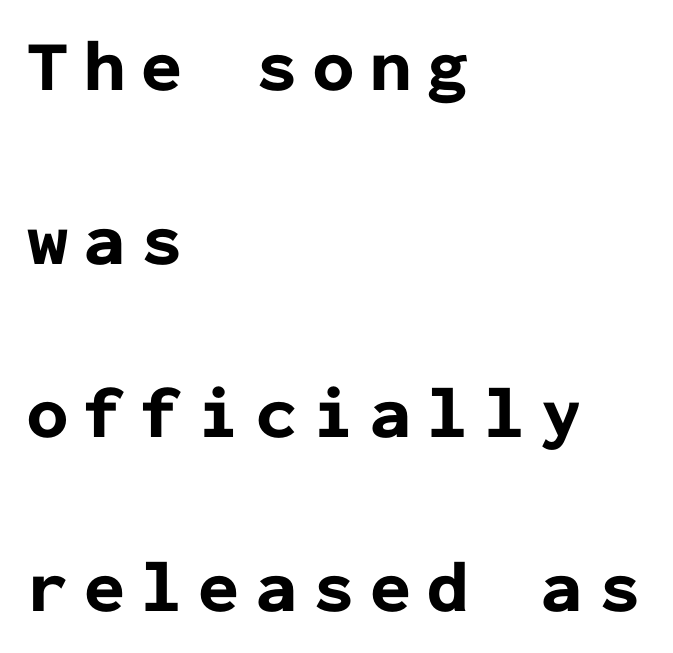
The letters stand upright; this is a roman face. Monospaced: the letters line up in strict vertical columns. Typeset ragged right — the left edge is the straight one. Honestly, the letter spacing is so wide it's the main thing you notice. Examine the stroke ends and you'll find no serifs.
